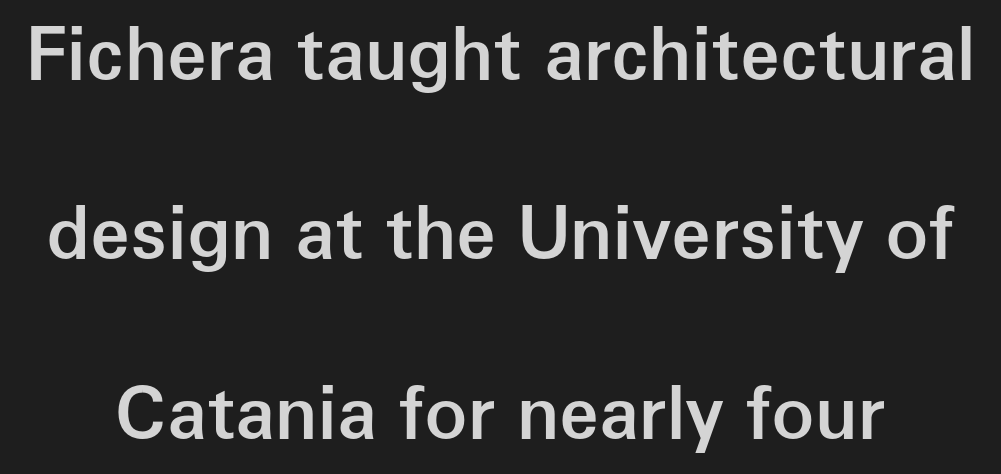
The image shows 72 px semibold sans-serif type, upright; set centered, loose line spacing (2.49x), normal letter spacing, not underlined; low stroke contrast and a medium x-height.
